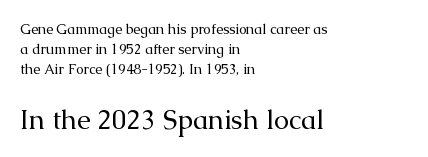
Q: Is the text bold? A: No.
Q: Is the text italic (slanted)? A: No, it is upright.
Q: Is the text underlined? A: No.
Q: How is the paragraph aligned? A: Left-aligned.
Q: Is the spacing between letters normal or unusually wide? A: Normal.
Q: Is the spacing between lines tight, normal or loose? A: Normal.
Q: Which block of text is set in a larger size, the first (top) or the second (bottom)? A: The second (bottom) one.
